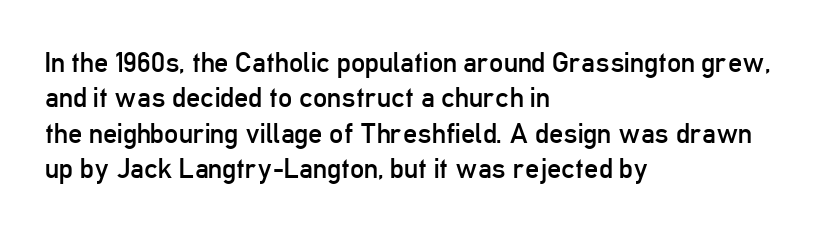
The image shows 28 px regular-weight, condensed sans-serif type, upright; set left-aligned, normal line spacing (1.26x), normal letter spacing, not underlined; low stroke contrast and a medium x-height.
